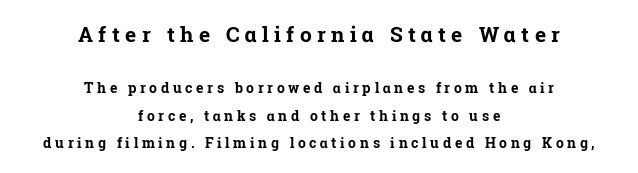
{"italic": "no", "bold": "yes", "underline": "no", "align": "center", "line_spacing": "loose", "line_spacing_ratio": 1.97, "letter_spacing": "wide", "letter_spacing_em": 0.26, "larger_block": "first", "size_ratio": 1.5, "glyph_px": 21}
